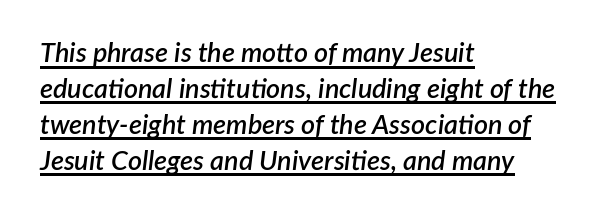
Q: Is the text bold? A: Semi-bold.
Q: Is the text italic (slanted)? A: Yes, it leans right by about 7 degrees.
Q: Is the text underlined? A: Yes.
Q: How is the paragraph aligned? A: Left-aligned.
Q: Is the spacing between letters normal or unusually wide? A: Normal.
Q: Is the spacing between lines tight, normal or loose? A: Normal.
